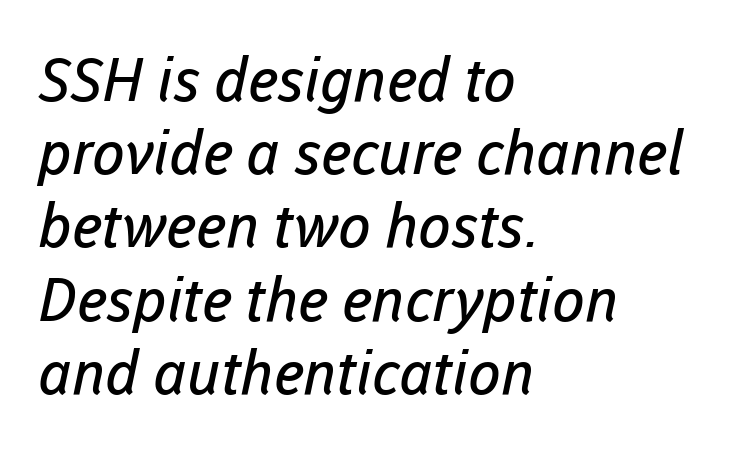
Think of a printed novel: that variable character pitch is what you see here. Weight: regular or lighter. Students, note that the glyphs here touch the page at normal intervals. Bare-footed words on every line.
